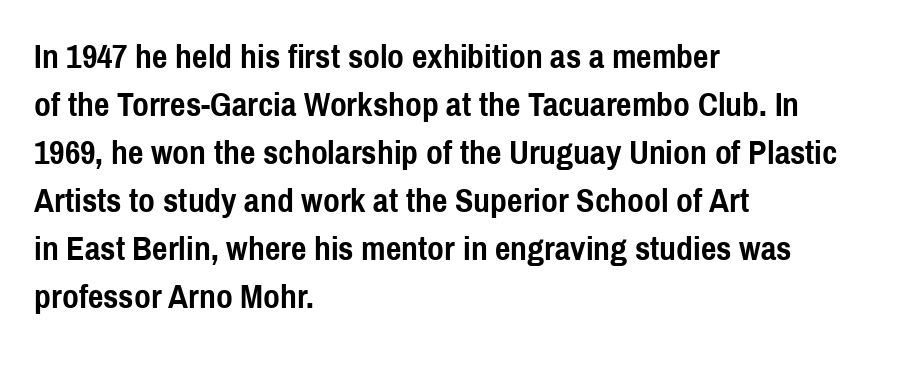
Observe the ordinary spacing: letters are neighbours, not strangers. These words are printed bold, with thick strokes throughout. This block has exactly the height ordinary leading produces. Which margin do the lines hug? The left one — the right edge is uneven. Tall strokes in this sample are plumb rather than angled.
